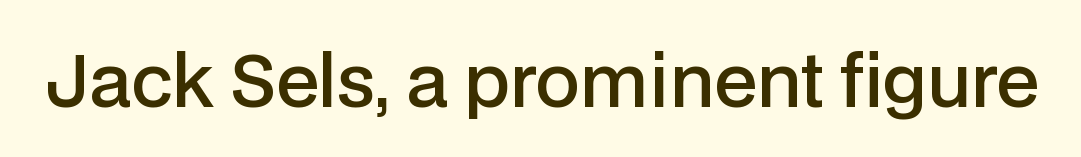
Q: Is the text bold? A: Semi-bold.
Q: Is the text italic (slanted)? A: No, it is upright.
Q: Is the typeface a serif or a sans-serif typeface? A: Sans-serif.
Q: Is the text underlined? A: No.
Q: Is the spacing between letters normal or unusually wide? A: Normal.
Q: Width (condensed, normal, or wide)? A: Normal.
Q: Stroke contrast? A: Low.
Q: x-height? A: Medium.
Q: Monospaced? A: No.
